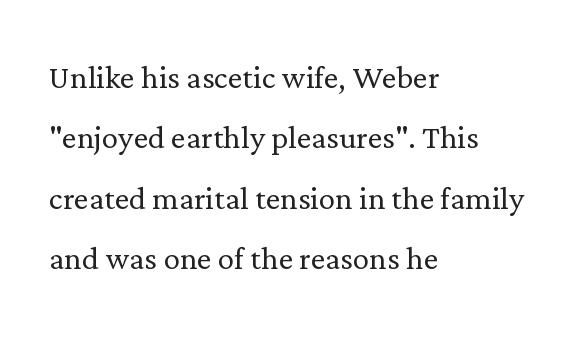
{"serif": "yes", "italic": "no", "bold": "no", "weight": "light", "width": "normal", "stroke_contrast": "low", "x_height": "medium", "monospaced": "no", "underline": "no", "align": "left", "line_spacing": "normal", "line_spacing_ratio": 1.47, "letter_spacing": "normal", "letter_spacing_em": 0.0, "glyph_px": 41}
